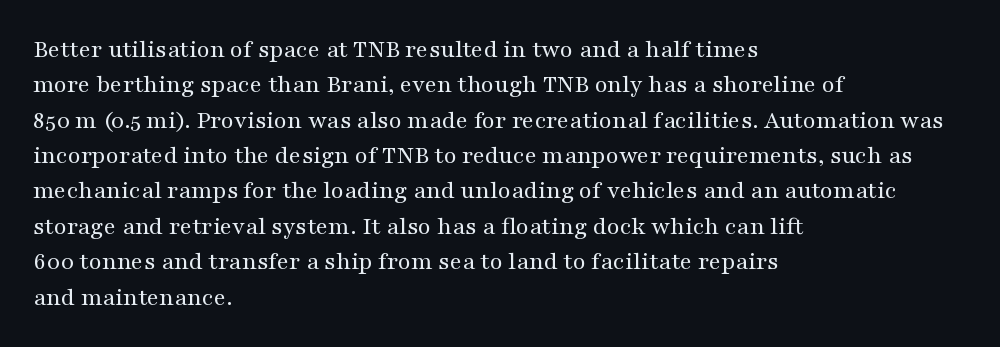
Vertically, the passage feels balanced, rows spaced as you'd expect. No italicization has been applied; the sample stays upright. A bare baseline throughout the passage. Think standard paragraph weight, or any step lighter than that.
